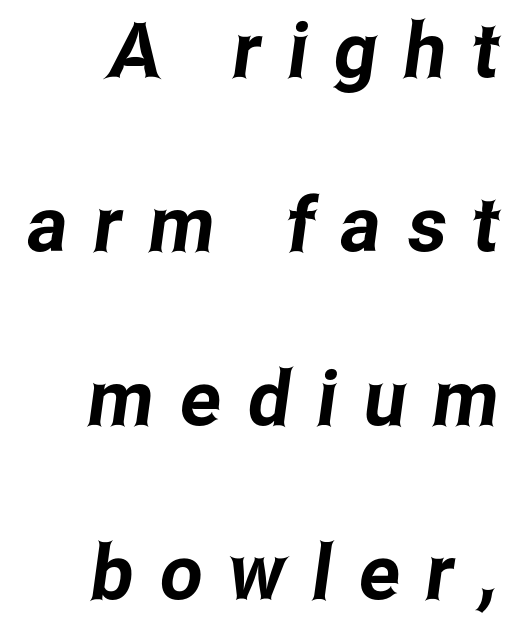
{"serif": "no", "width": "condensed", "stroke_contrast": "low", "x_height": "medium", "monospaced": "no", "underline": "no", "line_spacing": "loose", "line_spacing_ratio": 2.29, "letter_spacing": "wide", "letter_spacing_em": 0.35, "glyph_px": 76}
